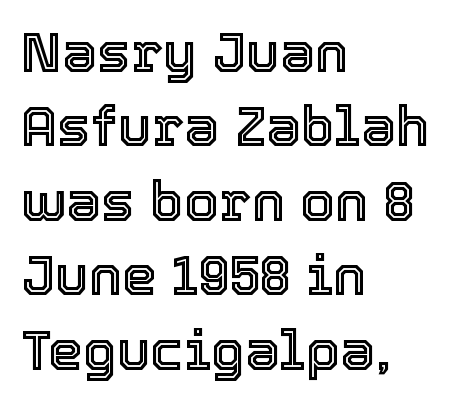
The image shows 56 px text type, upright; set left-aligned, normal line spacing (1.33x), normal letter spacing, not underlined; a medium x-height.
